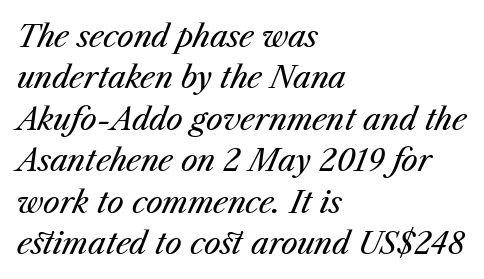
The image shows 30 px regular-weight type, italic (leaning right); set left-aligned, normal line spacing (1.38x), normal letter spacing, not underlined; medium stroke contrast and a medium x-height.
